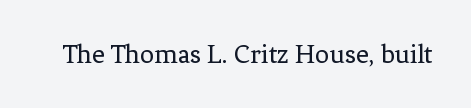
Q: Is the text bold? A: No.
Q: Is the text italic (slanted)? A: No, it is upright.
Q: Is the typeface a serif or a sans-serif typeface? A: Serif.
Q: Is the text underlined? A: No.
Q: Is the spacing between letters normal or unusually wide? A: Normal.
Q: Width (condensed, normal, or wide)? A: Normal.
Q: Stroke contrast? A: Low.
Q: x-height? A: Medium.
Q: Monospaced? A: No.
